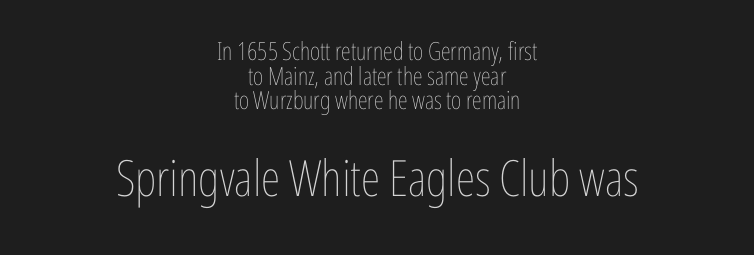
{"italic": "no", "bold": "no", "weight": "thin", "width": "condensed", "stroke_contrast": "low", "x_height": "medium", "monospaced": "no", "underline": "no", "align": "center", "line_spacing": "tight", "line_spacing_ratio": 0.99, "letter_spacing": "normal", "letter_spacing_em": 0.0, "larger_block": "second", "size_ratio": 2.0, "glyph_px": 50}
